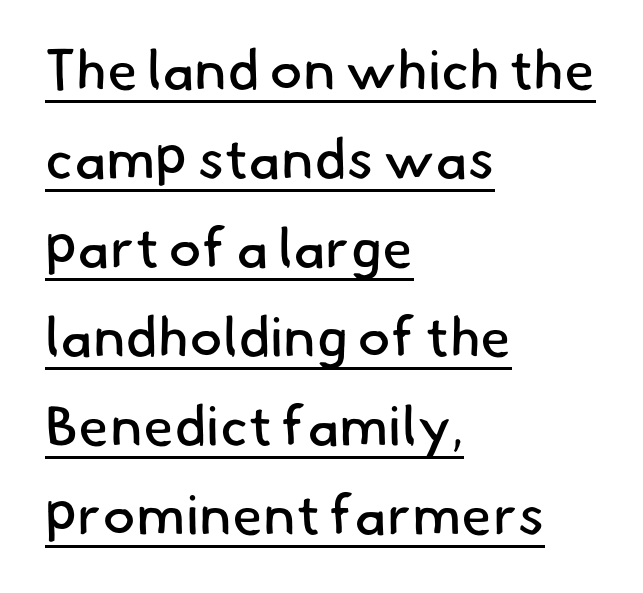
{"serif": "no", "bold": "no", "weight": "regular", "width": "normal", "stroke_contrast": "low", "x_height": "small", "monospaced": "no", "underline": "yes", "align": "left", "line_spacing": "normal", "line_spacing_ratio": 1.59, "letter_spacing": "normal", "letter_spacing_em": 0.0, "glyph_px": 56}
